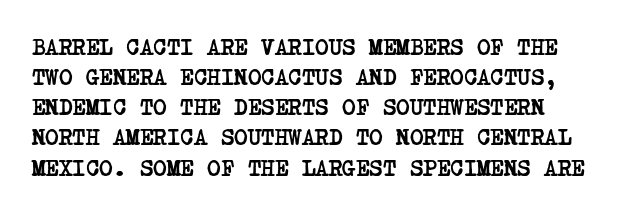
The image shows 23 px bold type; set normal line spacing (1.31x), normal letter spacing, not underlined.
